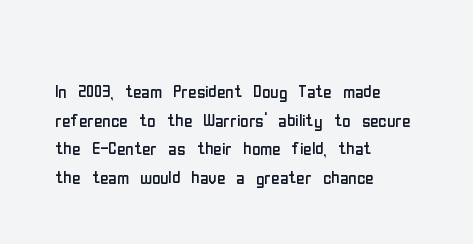
Q: Is the text bold? A: No.
Q: Is the text italic (slanted)? A: No, it is upright.
Q: Is the text underlined? A: No.
Q: How is the paragraph aligned? A: Left-aligned.
Q: Is the spacing between letters normal or unusually wide? A: Normal.
Q: Is the spacing between lines tight, normal or loose? A: Normal.
